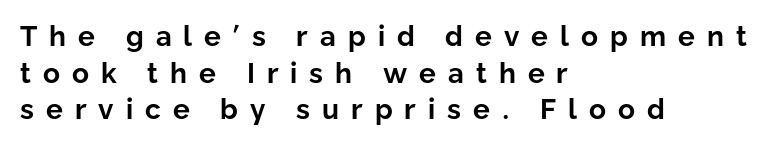
{"serif": "no", "italic": "no", "bold": "yes", "weight": "bold", "width": "normal", "stroke_contrast": "low", "x_height": "medium", "monospaced": "no", "underline": "no", "align": "left", "line_spacing": "normal", "line_spacing_ratio": 1.31, "letter_spacing": "wide", "letter_spacing_em": 0.43, "glyph_px": 28}
